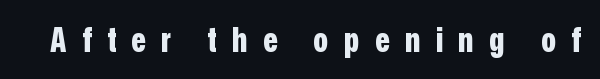
The image shows 34 px bold, condensed sans-serif type, upright; set unusually wide letter spacing (+0.45 em), not underlined; low stroke contrast and a medium x-height.
